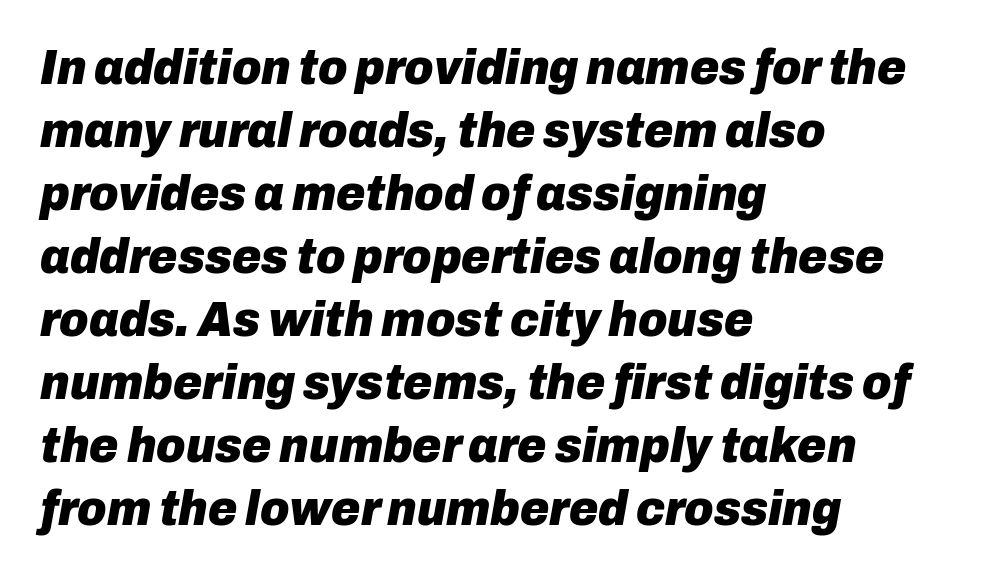
{"italic": "yes", "lean": "right", "slant_degrees": 10, "bold": "yes", "weight": "heavy", "width": "normal", "stroke_contrast": "low", "x_height": "medium", "monospaced": "no", "underline": "no", "align": "left", "line_spacing": "normal", "line_spacing_ratio": 1.26, "letter_spacing": "normal", "letter_spacing_em": 0.0, "glyph_px": 50}
